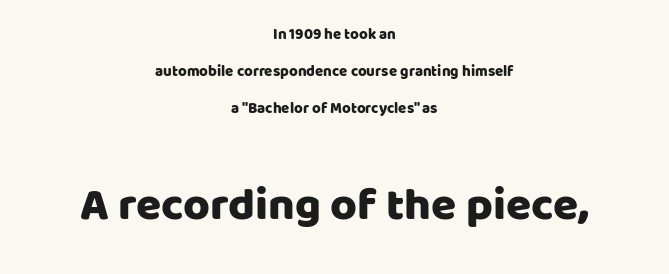
{"serif": "no", "italic": "no", "width": "normal", "stroke_contrast": "low", "x_height": "large", "monospaced": "no", "underline": "no", "align": "center", "line_spacing": "loose", "line_spacing_ratio": 2.46, "letter_spacing": "normal", "letter_spacing_em": 0.0, "larger_block": "second", "size_ratio": 3.07, "glyph_px": 46}
